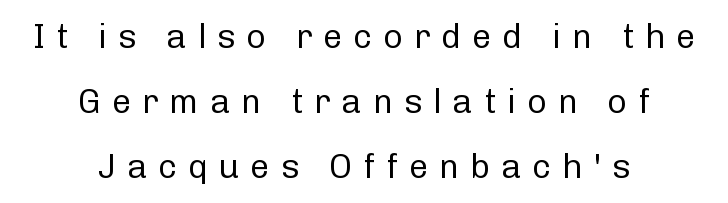
Q: Is the text bold? A: No.
Q: Is the text italic (slanted)? A: No, it is upright.
Q: Is the typeface a serif or a sans-serif typeface? A: Sans-serif.
Q: Is the text underlined? A: No.
Q: How is the paragraph aligned? A: Centered.
Q: Is the spacing between letters normal or unusually wide? A: Unusually wide.
Q: Is the spacing between lines tight, normal or loose? A: Loose.
Q: Width (condensed, normal, or wide)? A: Normal.
Q: Stroke contrast? A: Low.
Q: x-height? A: Medium.
Q: Monospaced? A: No.
